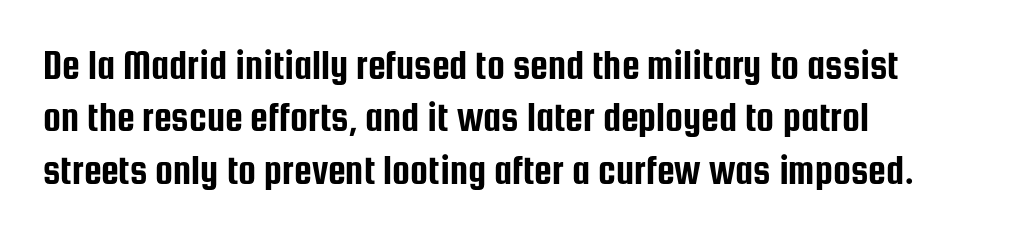
These lines are rendered in a variable-pitch font. Upright lettering throughout. The words here are not underlined. Typographically, this falls in the sans-serif category.
